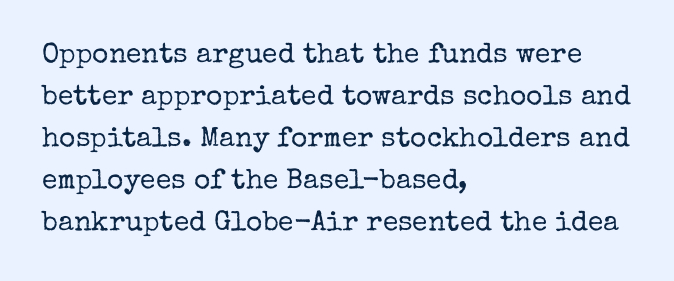
{"serif": "yes", "italic": "no", "bold": "no", "weight": "regular", "width": "normal", "stroke_contrast": "low", "x_height": "medium", "monospaced": "no", "underline": "no", "align": "left", "line_spacing": "normal", "line_spacing_ratio": 1.5, "letter_spacing": "normal", "letter_spacing_em": 0.0, "glyph_px": 28}
